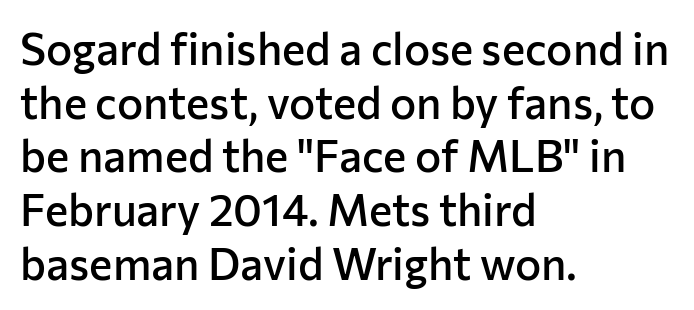
Nobody touched the tracking dial on this one. Quick note: underline off. Stroke thickness is moderately raised; the sample reads as semibold. Spacing verdict: proportional, widths tailored to each character. Nothing sits at the stroke ends, so this counts as sans-serif. These lines stack with their left ends in a neat column.
